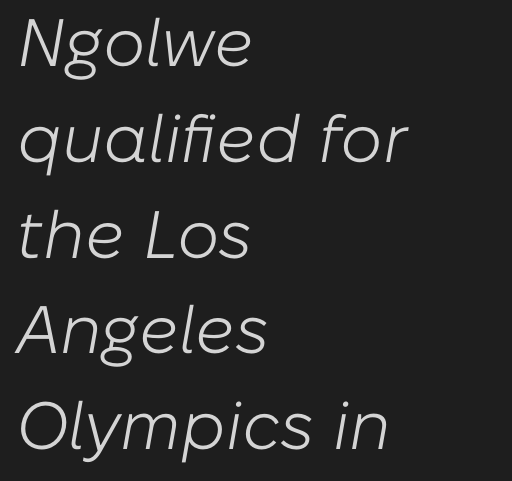
The image shows 67 px light type, italic (leaning right); set left-aligned, normal line spacing (1.43x), normal letter spacing, not underlined; low stroke contrast and a medium x-height.
